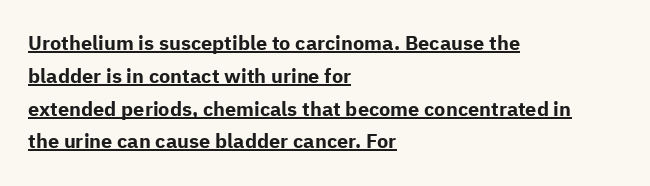
{"italic": "no", "bold": "yes", "underline": "yes", "align": "left", "line_spacing": "normal", "line_spacing_ratio": 1.64, "letter_spacing": "normal", "letter_spacing_em": 0.0, "glyph_px": 20}
